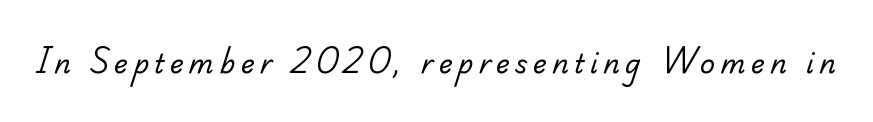
The image shows 26 px text type; set unusually wide letter spacing (+0.21 em), not underlined.
